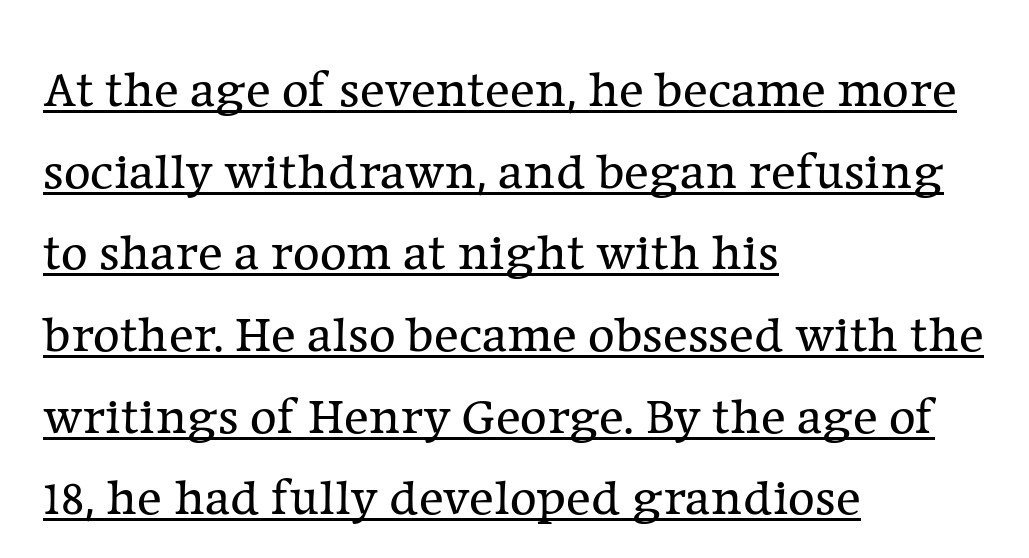
Each stroke keeps to a modest, everyday thickness or less. Note the varied advance widths — an 'i' is clearly narrower than an 'm'. Nope, not italic — everything's standing straight. Is this a sans? No — the strokes have serifs. Nothing unusual about the tracking: characters are spaced as the font intends. Descenders here cross a horizontal rule under the line.
